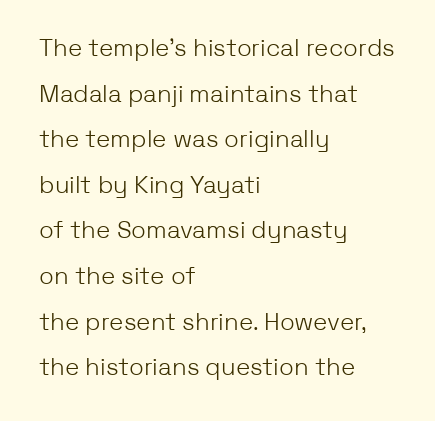
The image shows 24 px text type, upright; set left-aligned, loose line spacing (1.9x), normal letter spacing, not underlined.
